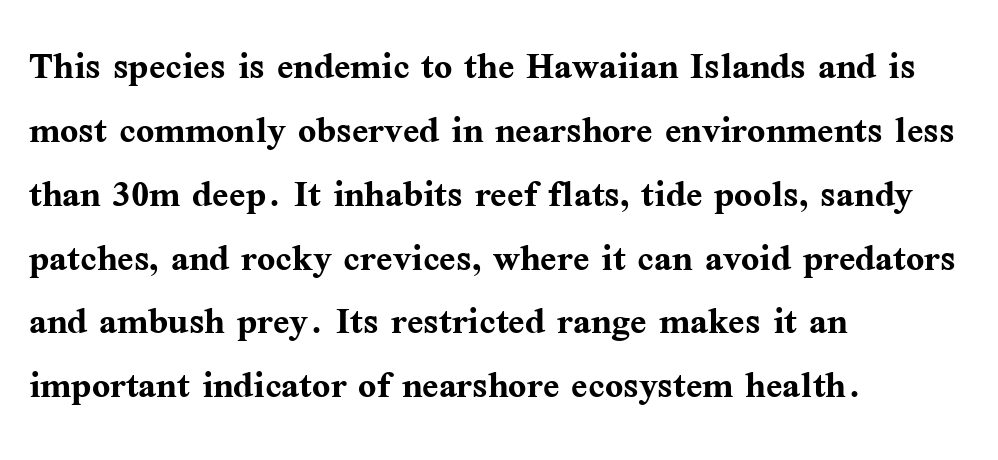
{"serif": "yes", "italic": "no", "bold": "yes", "weight": "semibold", "width": "normal", "stroke_contrast": "medium", "x_height": "medium", "monospaced": "no", "underline": "no", "align": "left", "line_spacing": "normal", "line_spacing_ratio": 1.33, "letter_spacing": "normal", "letter_spacing_em": 0.0, "glyph_px": 48}
